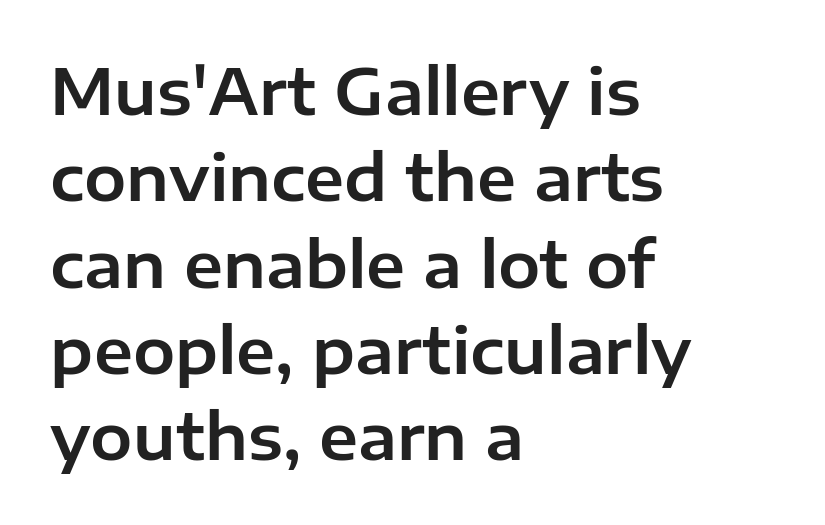
Q: Is the text italic (slanted)? A: No, it is upright.
Q: Is the typeface a serif or a sans-serif typeface? A: Sans-serif.
Q: Is the text underlined? A: No.
Q: How is the paragraph aligned? A: Left-aligned.
Q: Is the spacing between letters normal or unusually wide? A: Normal.
Q: Is the spacing between lines tight, normal or loose? A: Normal.
Q: Width (condensed, normal, or wide)? A: Normal.
Q: Stroke contrast? A: Low.
Q: x-height? A: Medium.
Q: Monospaced? A: No.
